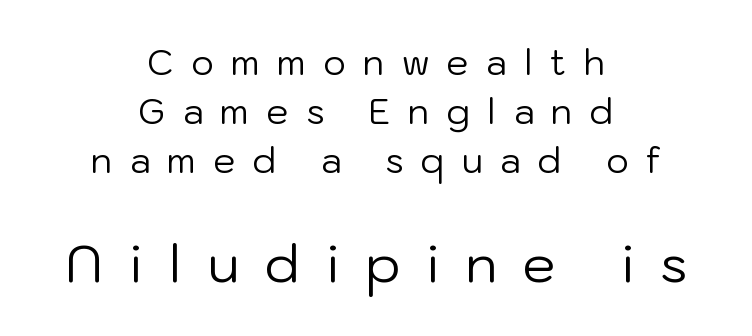
{"serif": "no", "italic": "no", "bold": "no", "weight": "regular", "width": "normal", "stroke_contrast": "low", "x_height": "medium", "monospaced": "no", "underline": "no", "align": "center", "line_spacing": "normal", "line_spacing_ratio": 1.4, "letter_spacing": "wide", "letter_spacing_em": 0.5, "larger_block": "second", "size_ratio": 1.49, "glyph_px": 52}
